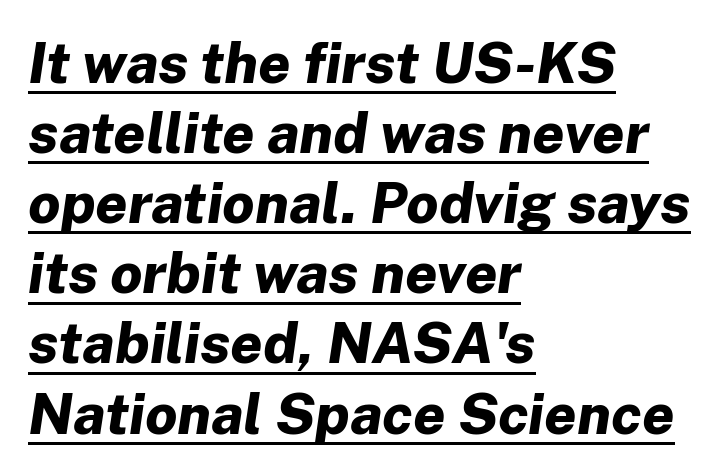
The image shows 57 px bold type, italic (leaning right); set left-aligned, line spacing 1.23x, normal letter spacing, underlined; low stroke contrast and a medium x-height.
